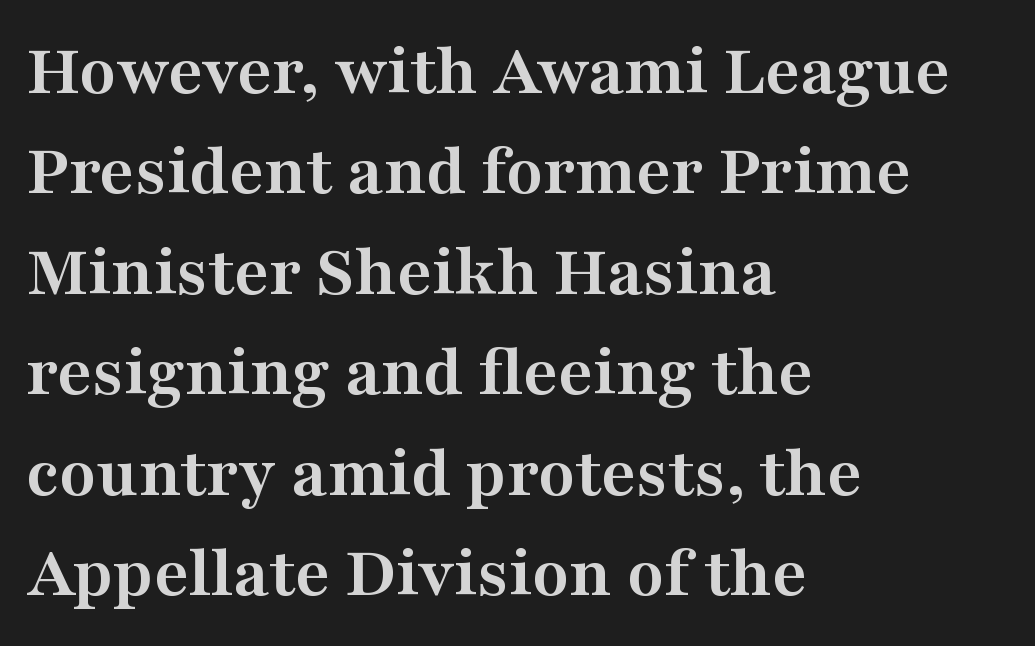
Style check: upright. Regarding serifs, this sample has them. Is this a fixed-width face? No — the glyphs have proportional, varying widths. Inter-character spacing is left at the font's built-in metrics.
